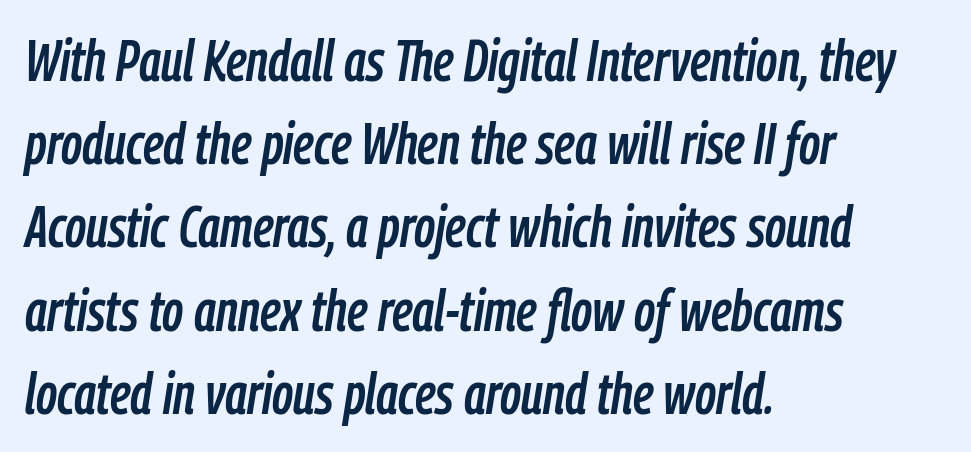
Rows of type keep a routine distance in the vertical direction. The setting favours the left margin, as ordinary paragraphs usually do. A bare baseline throughout the passage. Inter-character spacing is left at the font's built-in metrics. The face used here is proportionally spaced, like ordinary book or web type.
